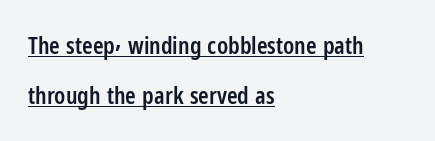
The image shows 24 px text type, upright; set left-aligned, loose line spacing (2.09x), normal letter spacing, underlined.
